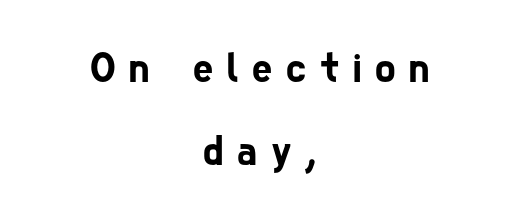
This sample trades compactness for vertical openness between lines. A student would call this center alignment; a typographer would say set centered. Each letter keeps its own natural width here, so spacing adapts to shape. Font category for this specimen: sans-serif. Caption: expanded tracking, letters set apart. Honestly, there is no underline to notice here at all.
